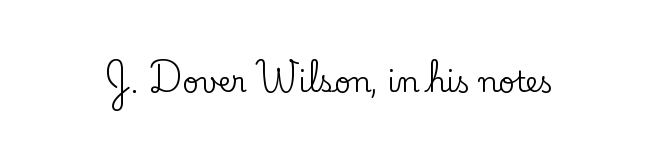
Q: Is the text italic (slanted)? A: No, it is upright.
Q: Is the typeface a serif or a sans-serif typeface? A: Serif.
Q: Is the text underlined? A: No.
Q: Is the spacing between letters normal or unusually wide? A: Normal.
Q: Width (condensed, normal, or wide)? A: Normal.
Q: Stroke contrast? A: Low.
Q: x-height? A: Small.
Q: Monospaced? A: No.
